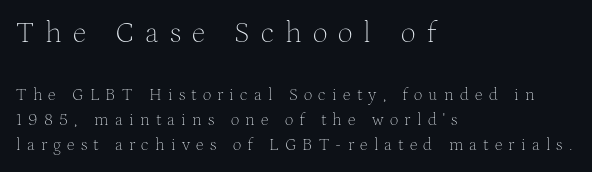
Is the letter spacing exaggerated? Yes — the characters are pushed far apart. A student would call this left alignment; a typographer would say flush left, rag right. This sample has the flowing, uneven cadence of proportional lettering. The rows are spaced the way most documents space them. You can tell it's not italic because the verticals are truly vertical.
